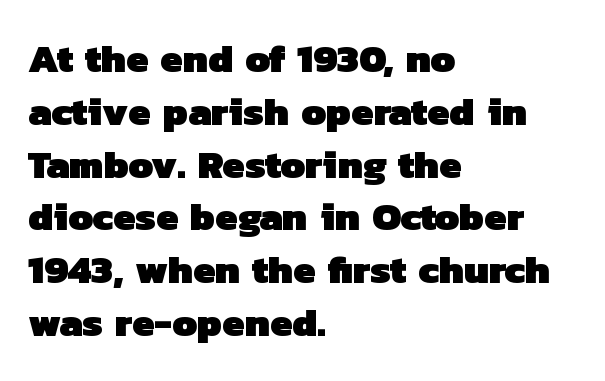
{"serif": "no", "bold": "yes", "weight": "heavy", "width": "normal", "stroke_contrast": "low", "x_height": "medium", "monospaced": "no", "underline": "no", "align": "left", "line_spacing": "normal", "line_spacing_ratio": 1.32, "letter_spacing": "normal", "letter_spacing_em": 0.0, "glyph_px": 40}
